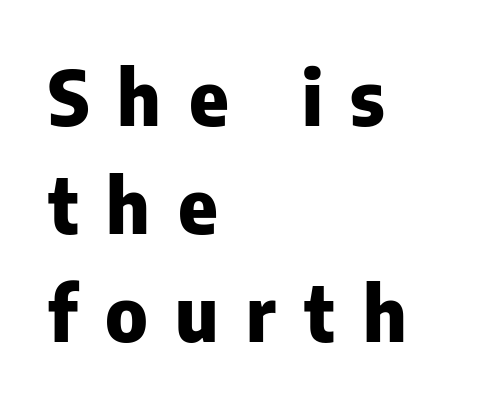
The rendering uses a moderate line-height, typical for paragraphs. Has an underline been added? It has not. Letterform terminals end flat and unadorned throughout the passage. The horizontal fit of the characters is loose and conspicuously gappy. In CSS terms this would be text-align: left.
